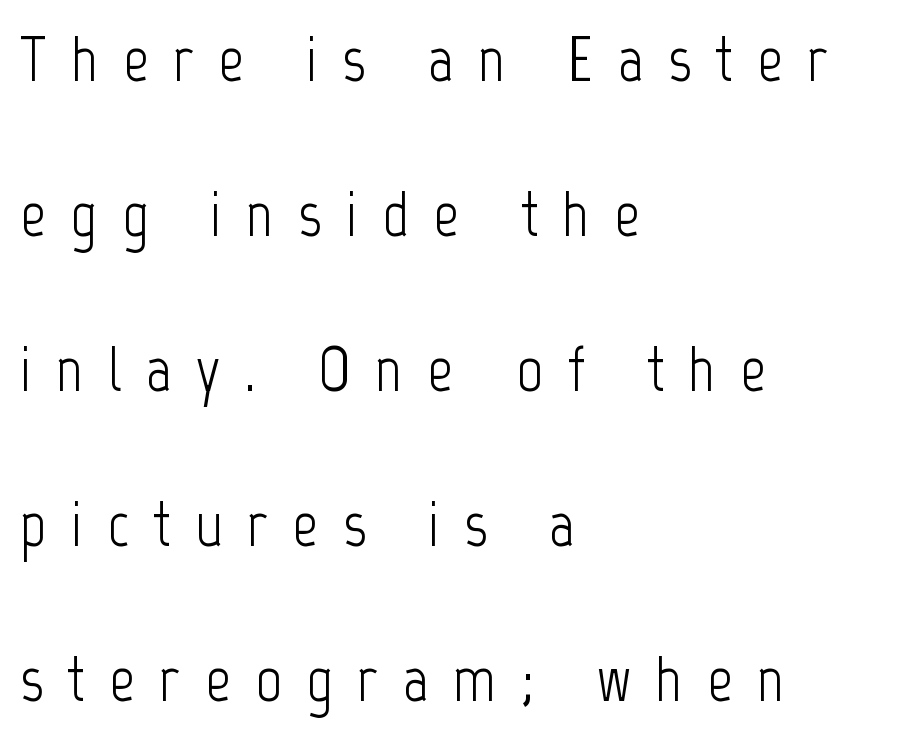
Q: Is the text bold? A: No.
Q: Is the text italic (slanted)? A: No, it is upright.
Q: Is the typeface a serif or a sans-serif typeface? A: Sans-serif.
Q: Is the text underlined? A: No.
Q: How is the paragraph aligned? A: Left-aligned.
Q: Is the spacing between letters normal or unusually wide? A: Unusually wide.
Q: Is the spacing between lines tight, normal or loose? A: Loose.
Q: Width (condensed, normal, or wide)? A: Condensed.
Q: Stroke contrast? A: Low.
Q: x-height? A: Medium.
Q: Monospaced? A: No.
